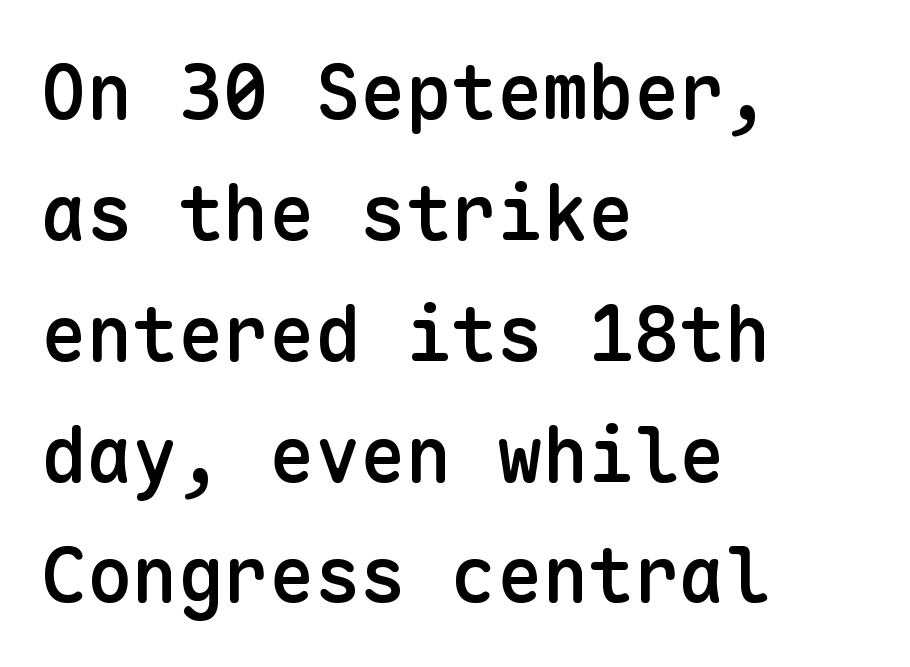
Q: Is the text bold? A: Semi-bold.
Q: Is the text italic (slanted)? A: No, it is upright.
Q: Is the typeface a serif or a sans-serif typeface? A: Sans-serif.
Q: Is the text underlined? A: No.
Q: How is the paragraph aligned? A: Left-aligned.
Q: Is the spacing between letters normal or unusually wide? A: Normal.
Q: Is the spacing between lines tight, normal or loose? A: Normal.
Q: Width (condensed, normal, or wide)? A: Normal.
Q: Stroke contrast? A: Low.
Q: x-height? A: Medium.
Q: Monospaced? A: Yes.
